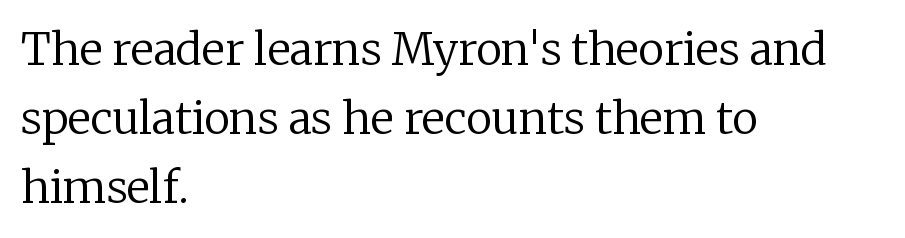
{"serif": "yes", "italic": "no", "bold": "no", "weight": "regular", "width": "normal", "stroke_contrast": "low", "x_height": "medium", "monospaced": "no", "underline": "no", "align": "left", "line_spacing": "normal", "line_spacing_ratio": 1.57, "letter_spacing": "normal", "letter_spacing_em": 0.0, "glyph_px": 44}
